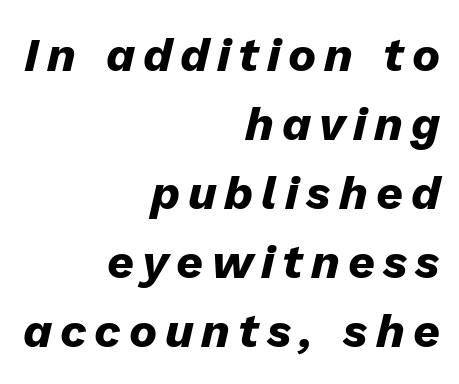
The image shows 47 px heavy type, italic (leaning right); set right-aligned, normal line spacing (1.47x), not underlined; low stroke contrast and a medium x-height.
